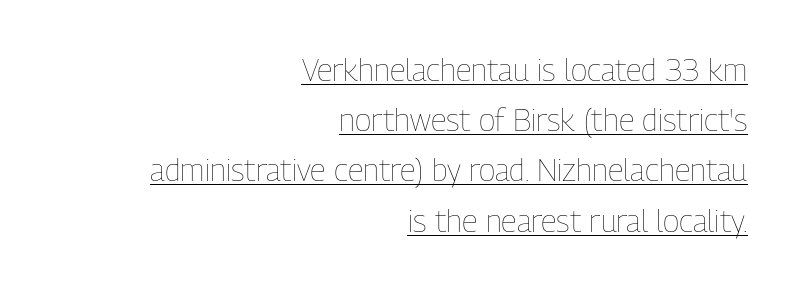
The font sits on the lighter half of the weight spectrum, regular included. The passage shown is typed in a proportional face where columns would drift. No extra tracking has been applied to these lines. This is underlined copy, the kind a proofreader might mark for attention. Horizontal alignment here is rightward, an uncommon choice for prose. Ordinary non-slanted type is in use.
